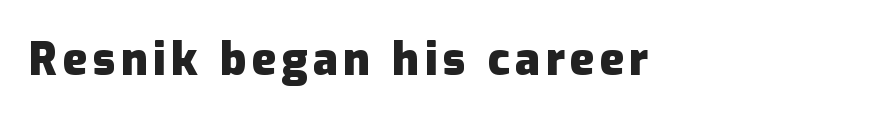
Q: Is the text bold? A: Yes.
Q: Is the text italic (slanted)? A: No, it is upright.
Q: Is the typeface a serif or a sans-serif typeface? A: Sans-serif.
Q: Is the text underlined? A: No.
Q: Width (condensed, normal, or wide)? A: Normal.
Q: Stroke contrast? A: Low.
Q: x-height? A: Medium.
Q: Monospaced? A: No.
